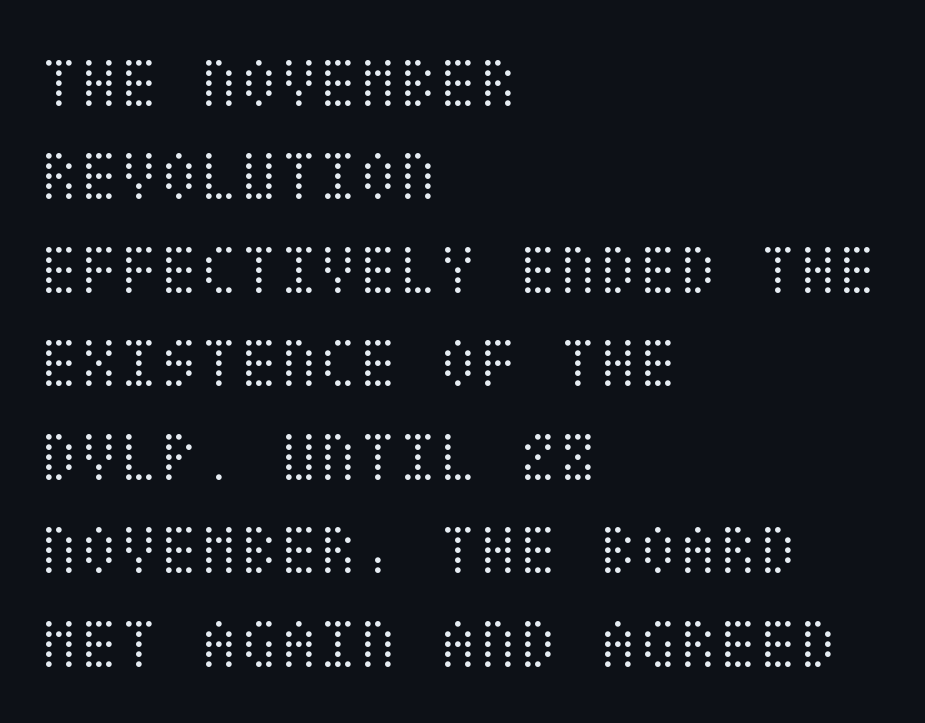
The image shows 73 px light, condensed type, upright; set left-aligned, normal line spacing (1.28x), normal letter spacing, not underlined; medium stroke contrast and a large x-height.
